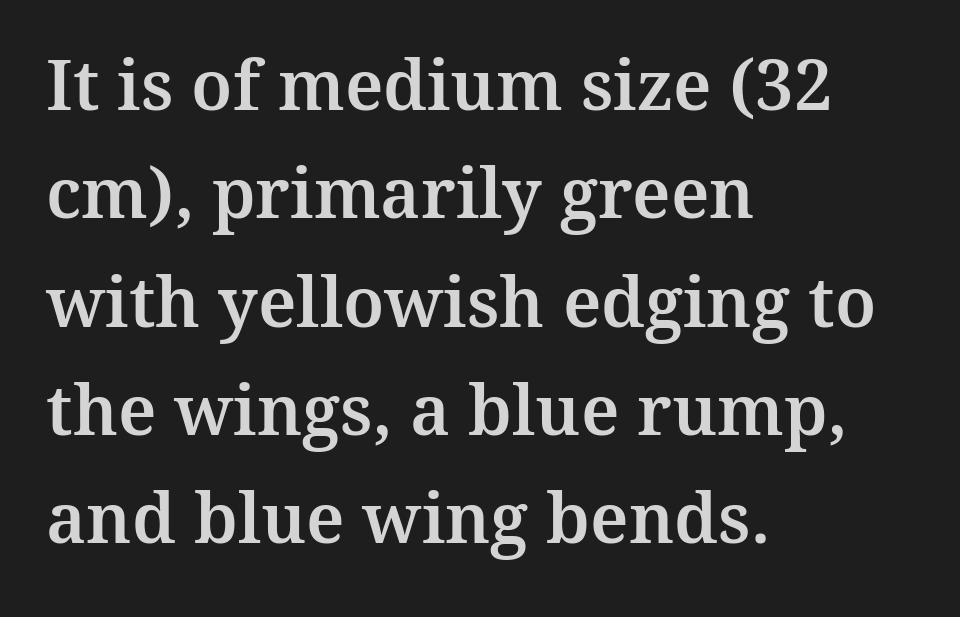
The image shows 69 px serif type, upright; set left-aligned, normal line spacing (1.57x), normal letter spacing, not underlined; medium stroke contrast and a medium x-height.
